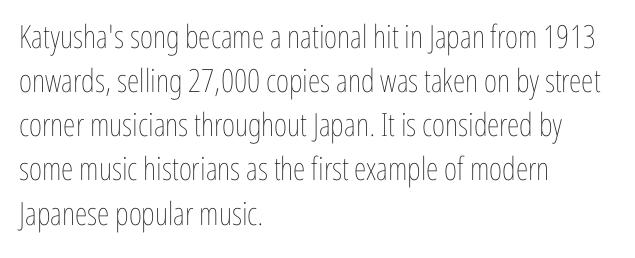
Q: Is the text bold? A: No.
Q: Is the text italic (slanted)? A: No, it is upright.
Q: Is the text underlined? A: No.
Q: How is the paragraph aligned? A: Left-aligned.
Q: Is the spacing between letters normal or unusually wide? A: Normal.
Q: Is the spacing between lines tight, normal or loose? A: Normal.
Q: Width (condensed, normal, or wide)? A: Condensed.
Q: Stroke contrast? A: Low.
Q: x-height? A: Medium.
Q: Monospaced? A: No.
